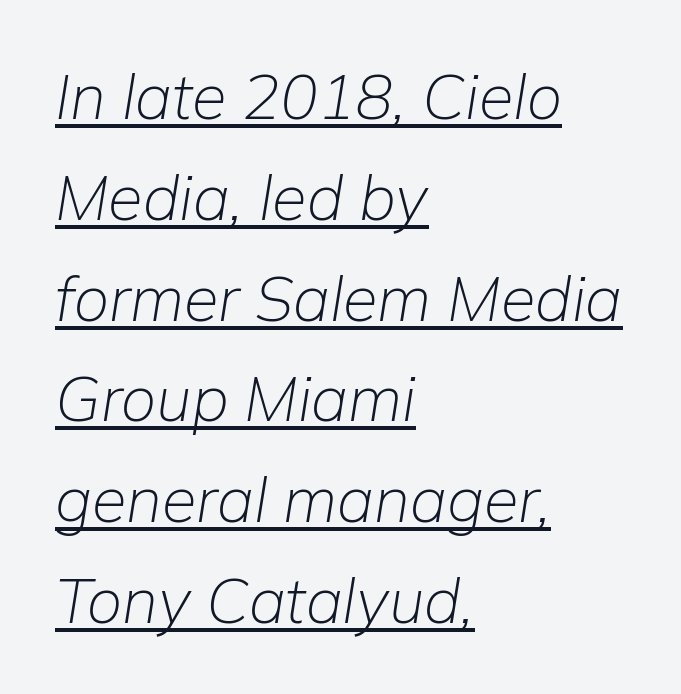
Q: Is the text bold? A: No.
Q: Is the text italic (slanted)? A: Yes, it leans right by about 9 degrees.
Q: Is the text underlined? A: Yes.
Q: How is the paragraph aligned? A: Left-aligned.
Q: Is the spacing between letters normal or unusually wide? A: Normal.
Q: Is the spacing between lines tight, normal or loose? A: Normal.
Q: Width (condensed, normal, or wide)? A: Normal.
Q: Stroke contrast? A: Low.
Q: x-height? A: Medium.
Q: Monospaced? A: No.
